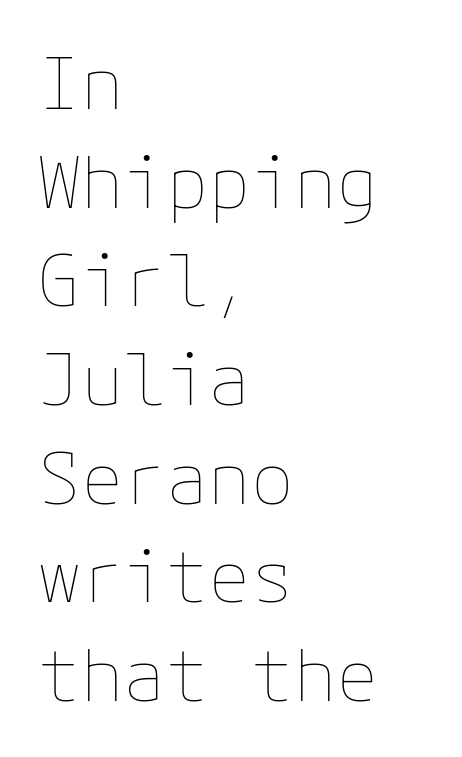
{"italic": "no", "bold": "no", "weight": "thin", "width": "normal", "stroke_contrast": "low", "x_height": "medium", "underline": "no", "align": "left", "line_spacing": "normal", "line_spacing_ratio": 1.39, "letter_spacing": "normal", "letter_spacing_em": 0.0, "glyph_px": 71}
